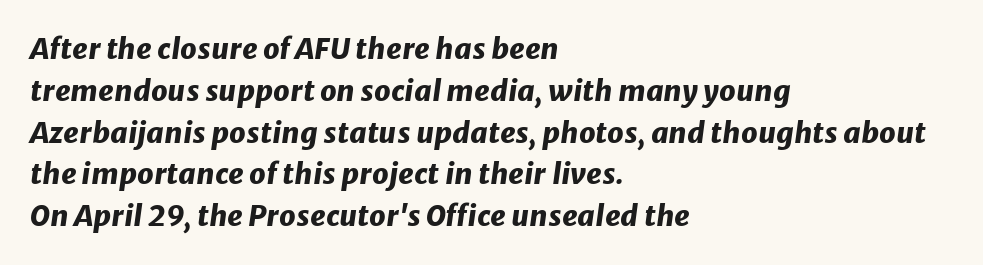
Q: Is the text bold? A: Yes.
Q: Is the text italic (slanted)? A: Yes, it leans right by about 8 degrees.
Q: Is the text underlined? A: No.
Q: How is the paragraph aligned? A: Left-aligned.
Q: Is the spacing between letters normal or unusually wide? A: Normal.
Q: Is the spacing between lines tight, normal or loose? A: Normal.
Q: Width (condensed, normal, or wide)? A: Normal.
Q: Stroke contrast? A: Low.
Q: x-height? A: Medium.
Q: Monospaced? A: No.
